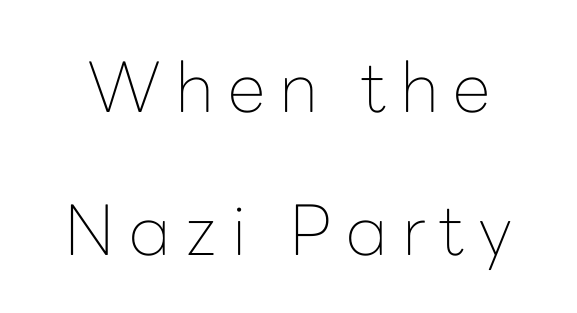
{"serif": "no", "italic": "no", "bold": "no", "weight": "thin", "width": "normal", "stroke_contrast": "low", "x_height": "medium", "monospaced": "no", "underline": "no", "line_spacing": "loose", "line_spacing_ratio": 2.07, "letter_spacing": "wide", "letter_spacing_em": 0.2, "glyph_px": 69}
